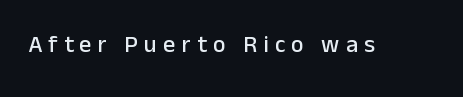
The image shows 24 px text type, upright; set unusually wide letter spacing (+0.26 em), not underlined.
